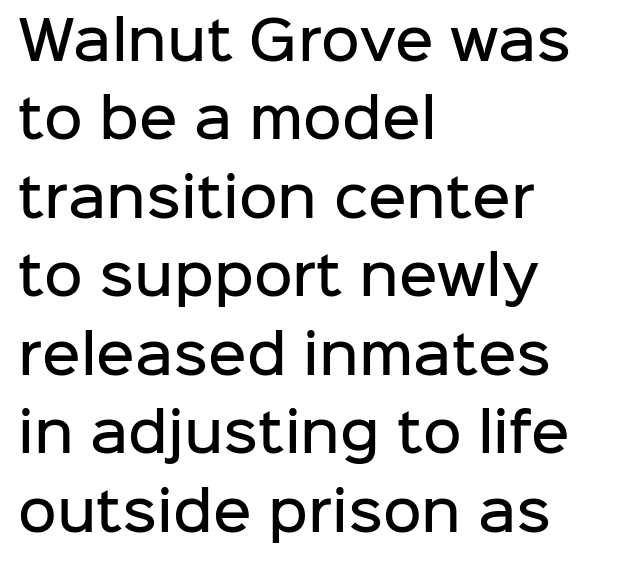
Q: Is the text bold? A: Semi-bold.
Q: Is the text italic (slanted)? A: No, it is upright.
Q: Is the typeface a serif or a sans-serif typeface? A: Sans-serif.
Q: Is the text underlined? A: No.
Q: How is the paragraph aligned? A: Left-aligned.
Q: Is the spacing between letters normal or unusually wide? A: Normal.
Q: Is the spacing between lines tight, normal or loose? A: Normal.
Q: Width (condensed, normal, or wide)? A: Normal.
Q: Stroke contrast? A: Low.
Q: x-height? A: Medium.
Q: Monospaced? A: No.
